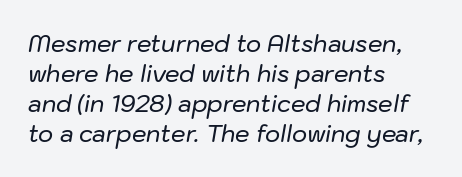
Check under the words: just untouched page. Default kerning and tracking; the words read as compact shapes. A typesetter would mark this as italic. A normal amount of white space separates one row of letters from the next.
